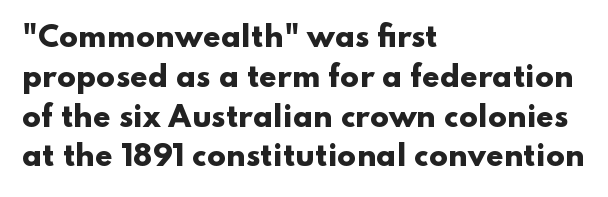
Typeset ragged right — the left edge is the straight one. This rendering features lettering with no underline. There is no visible air inserted between adjacent glyphs. Looks like regular typesetting: each glyph gets only the width it needs. Is there any slant? The stems are plumb. A typesetter would call this leading conventional body-copy spacing.
